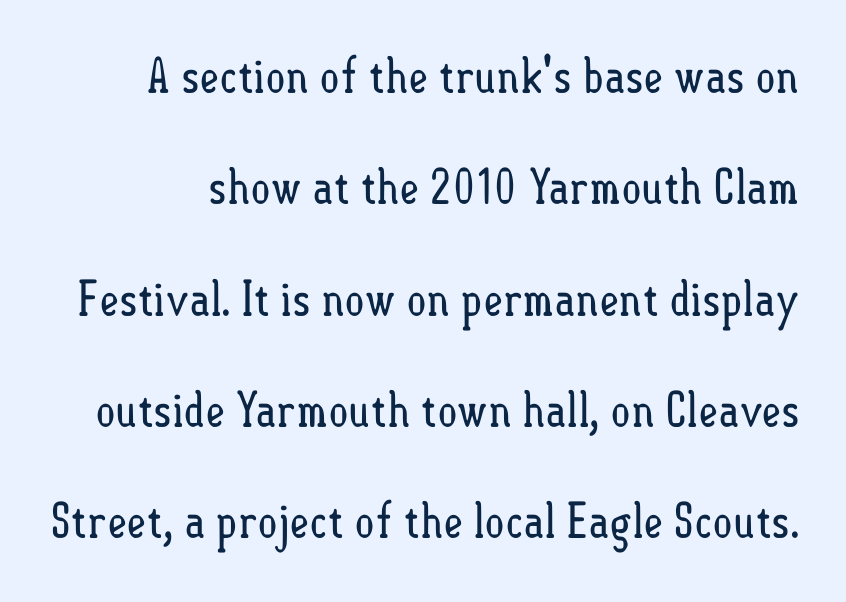
Summary of vertical rhythm: relaxed, with wide interline spacing. Looks like regular typesetting: each glyph gets only the width it needs. This sample uses an upright cut, with every glyph sitting square on the baseline. Is this a heavy cut? Hardly; it is regular or lighter. Standard letterfit; no display-style spreading of the glyphs. The strip under each line holds only bare page.
